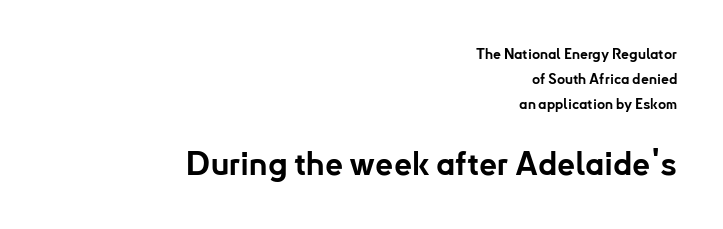
{"serif": "no", "italic": "no", "bold": "yes", "weight": "bold", "width": "normal", "stroke_contrast": "low", "x_height": "small", "monospaced": "no", "underline": "no", "align": "right", "line_spacing_ratio": 1.77, "letter_spacing": "normal", "letter_spacing_em": 0.0, "larger_block": "second", "size_ratio": 2.29, "glyph_px": 32}
